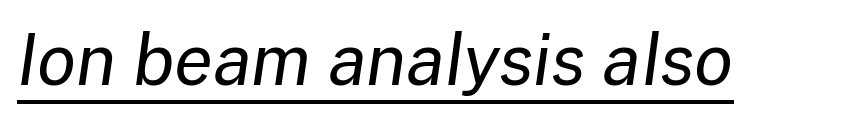
Q: Is the text bold? A: No.
Q: Is the text italic (slanted)? A: Yes, it leans right by about 8 degrees.
Q: Is the text underlined? A: Yes.
Q: Is the spacing between letters normal or unusually wide? A: Normal.
Q: Width (condensed, normal, or wide)? A: Normal.
Q: Stroke contrast? A: Low.
Q: x-height? A: Medium.
Q: Monospaced? A: No.
